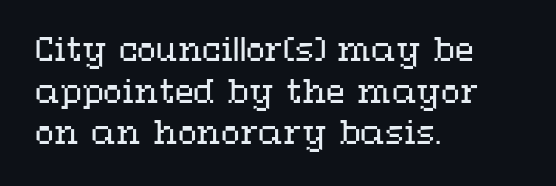
{"italic": "no", "bold": "no", "weight": "regular", "width": "wide", "stroke_contrast": "medium", "x_height": "medium", "monospaced": "no", "underline": "no", "align": "left", "line_spacing": "normal", "line_spacing_ratio": 1.34, "letter_spacing": "normal", "letter_spacing_em": 0.0, "glyph_px": 31}
